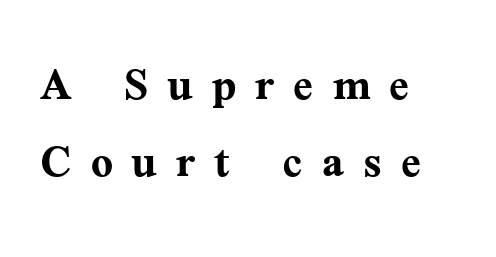
Q: Is the text bold? A: Yes.
Q: Is the text italic (slanted)? A: No, it is upright.
Q: Is the typeface a serif or a sans-serif typeface? A: Serif.
Q: Is the text underlined? A: No.
Q: How is the paragraph aligned? A: Left-aligned.
Q: Is the spacing between letters normal or unusually wide? A: Unusually wide.
Q: Is the spacing between lines tight, normal or loose? A: Normal.
Q: Width (condensed, normal, or wide)? A: Normal.
Q: Stroke contrast? A: Medium.
Q: x-height? A: Medium.
Q: Monospaced? A: No.
